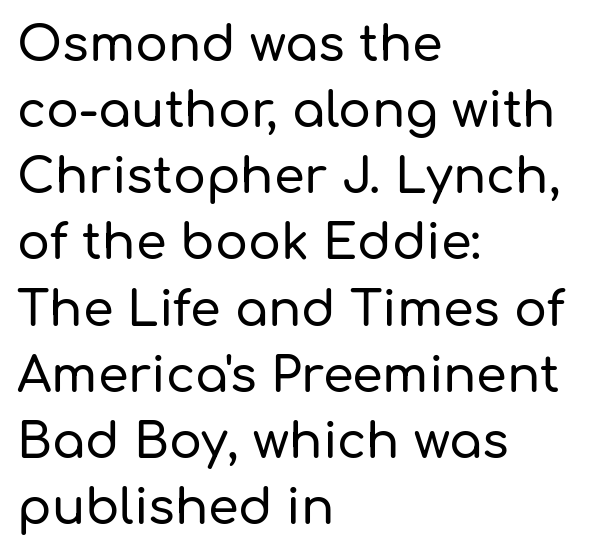
Each row of text sits above clean, open space. The lettering stays uniformly vertical, giving the passage a roman look. You could not count columns in this text — the font is proportionally spaced. Compared with typical body copy, the letter spacing here is the same. Interline gaps are of average width in this sample.
